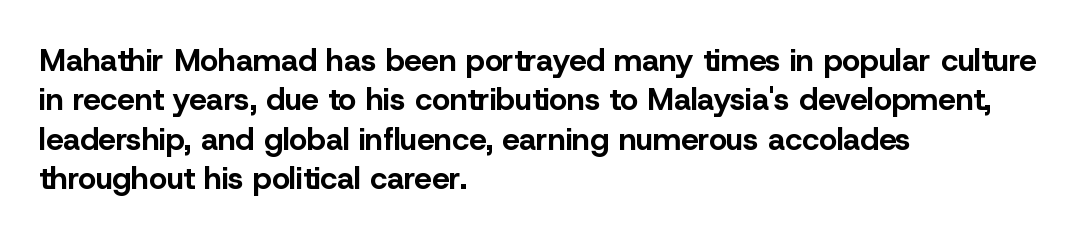
{"serif": "no", "italic": "no", "bold": "yes", "weight": "bold", "width": "normal", "stroke_contrast": "low", "x_height": "medium", "monospaced": "no", "underline": "no", "align": "left", "line_spacing": "normal", "line_spacing_ratio": 1.27, "letter_spacing": "normal", "letter_spacing_em": 0.0, "glyph_px": 31}
